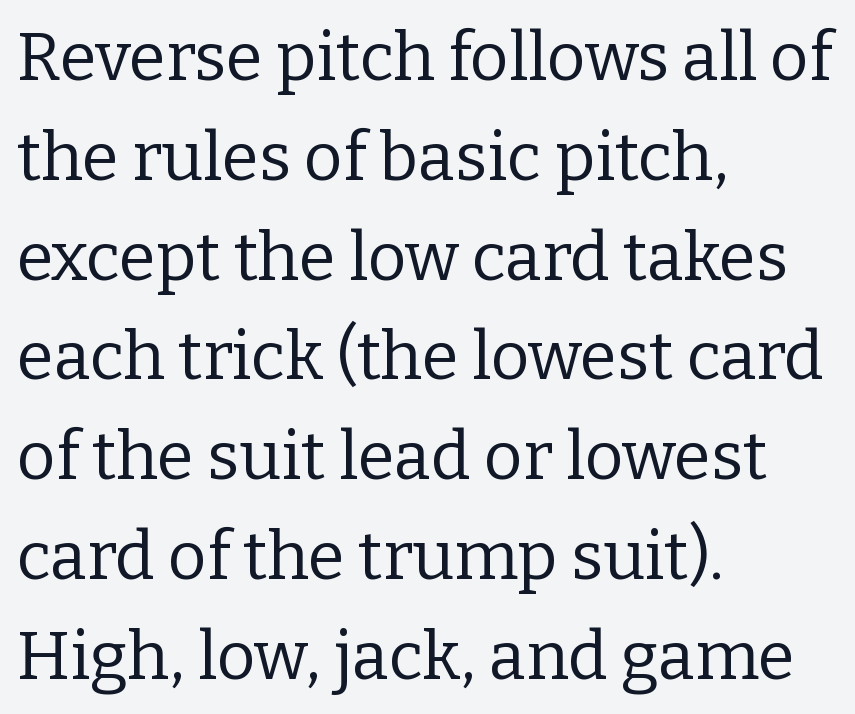
The image shows 67 px regular-weight serif type, upright; set left-aligned, normal line spacing (1.49x), normal letter spacing, not underlined; low stroke contrast and a medium x-height.
